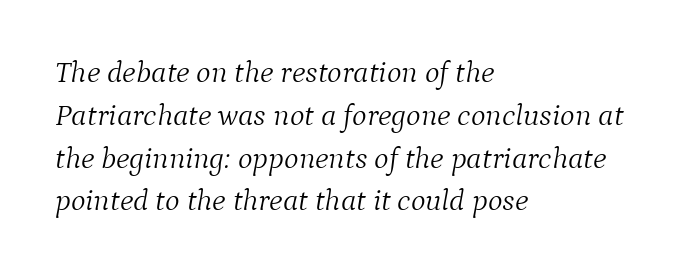
This sample uses an oblique cut, with every glyph tilted off the vertical. The area under the type is left untouched. A quiet, ordinary-to-light weight characterises the typeface. Notice how descenders clear the ascenders below comfortably — that's standard leading.
